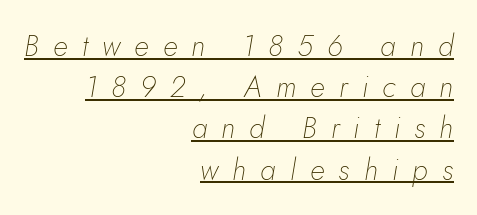
The image shows 29 px thin type, italic (leaning right); set right-aligned, normal line spacing (1.42x), unusually wide letter spacing (+0.49 em), underlined; low stroke contrast and a small x-height.
